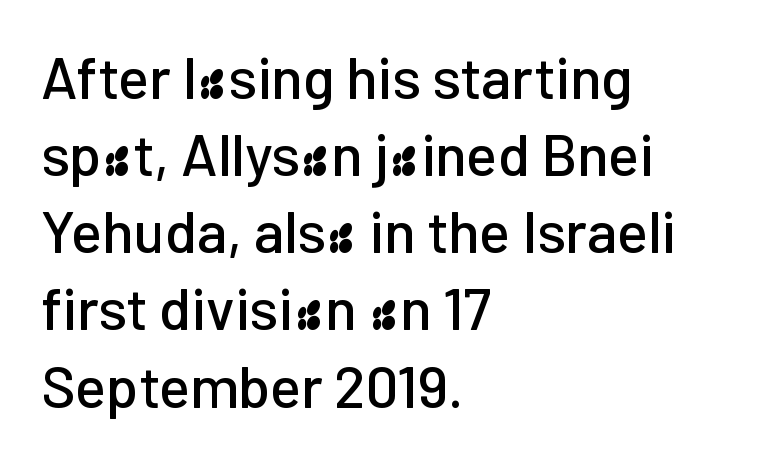
The letters advance in unequal steps, a hallmark of proportional type. Font category for this specimen: sans-serif. This sample uses plain, unmodified letter spacing. Line spacing here is normal. Each row of text sits above clean, open space.
